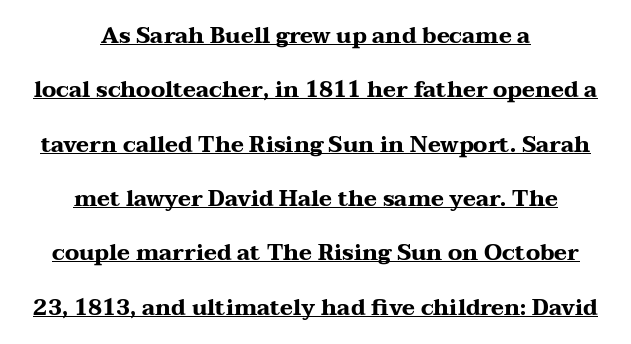
{"italic": "no", "bold": "yes", "underline": "yes", "align": "center", "line_spacing": "loose", "line_spacing_ratio": 2.47, "letter_spacing": "normal", "letter_spacing_em": 0.0, "glyph_px": 22}
